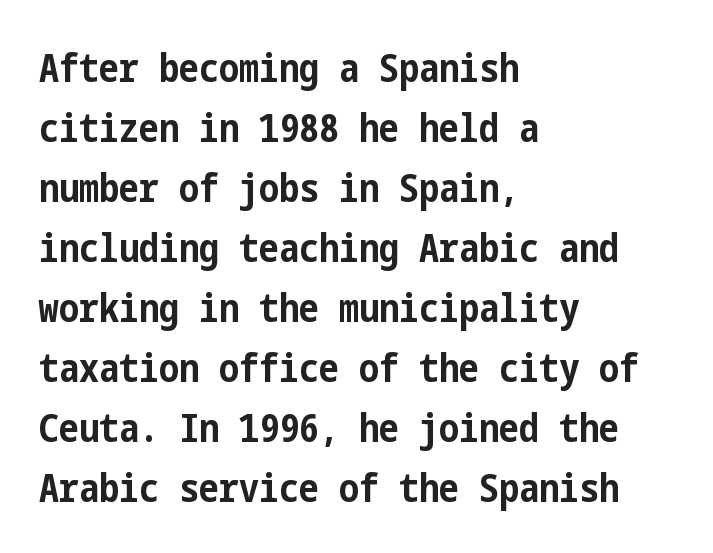
Q: Is the text bold? A: Yes.
Q: Is the text italic (slanted)? A: No, it is upright.
Q: Is the typeface a serif or a sans-serif typeface? A: Sans-serif.
Q: Is the text underlined? A: No.
Q: How is the paragraph aligned? A: Left-aligned.
Q: Is the spacing between letters normal or unusually wide? A: Normal.
Q: Is the spacing between lines tight, normal or loose? A: Normal.
Q: Width (condensed, normal, or wide)? A: Condensed.
Q: Stroke contrast? A: Low.
Q: x-height? A: Medium.
